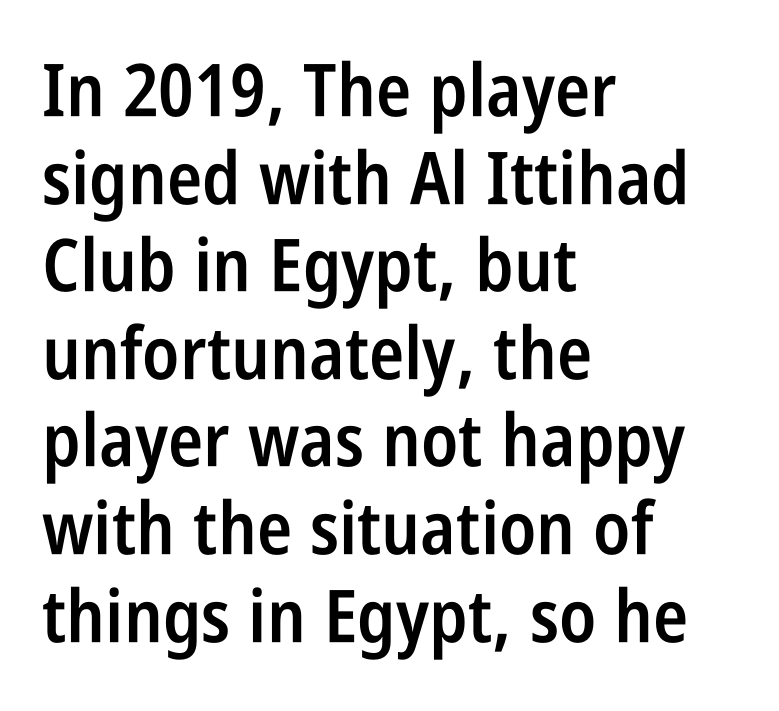
Q: Is the text bold? A: Semi-bold.
Q: Is the text italic (slanted)? A: No, it is upright.
Q: Is the typeface a serif or a sans-serif typeface? A: Sans-serif.
Q: Is the text underlined? A: No.
Q: How is the paragraph aligned? A: Left-aligned.
Q: Is the spacing between letters normal or unusually wide? A: Normal.
Q: Width (condensed, normal, or wide)? A: Condensed.
Q: Stroke contrast? A: Low.
Q: x-height? A: Large.
Q: Monospaced? A: No.
